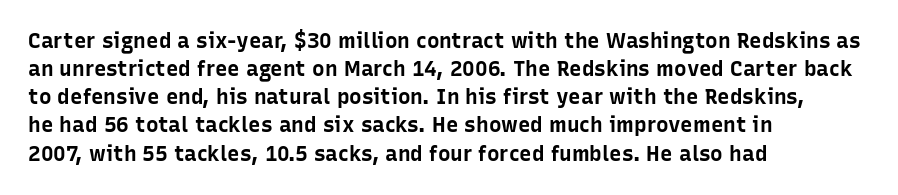
{"italic": "no", "bold": "yes", "underline": "no", "align": "left", "line_spacing": "normal", "line_spacing_ratio": 1.34, "letter_spacing": "normal", "letter_spacing_em": 0.0, "glyph_px": 21}
